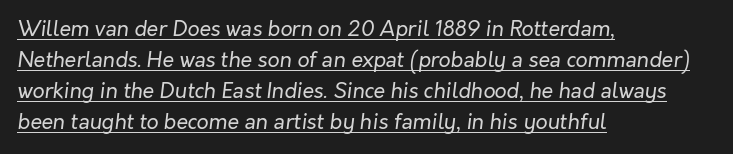
{"italic": "yes", "lean": "right", "slant_degrees": 7, "bold": "no", "underline": "yes", "align": "left", "line_spacing": "normal", "line_spacing_ratio": 1.48, "letter_spacing": "normal", "letter_spacing_em": 0.0, "glyph_px": 21}
